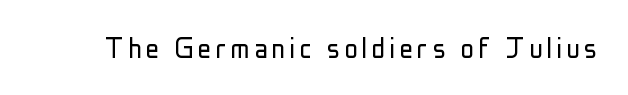
Rendered with straight, roman letterforms. The space beneath each line is pristine and unruled. Do the characters align in a grid? No, the font is proportional. No letter is thick-stroked: the sample isn't bold. The face used here is a sans, in the tradition of grotesques and geometrics.
